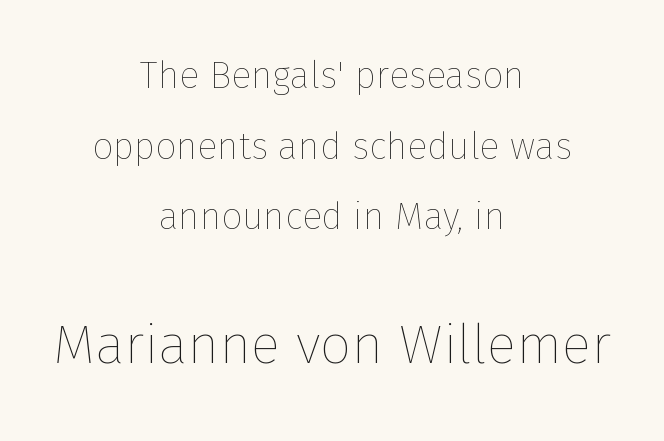
Q: Is the text bold? A: No.
Q: Is the text italic (slanted)? A: No, it is upright.
Q: Is the text underlined? A: No.
Q: How is the paragraph aligned? A: Centered.
Q: Is the spacing between letters normal or unusually wide? A: Normal.
Q: Is the spacing between lines tight, normal or loose? A: Loose.
Q: Which block of text is set in a larger size, the first (top) or the second (bottom)? A: The second (bottom) one.
Q: Width (condensed, normal, or wide)? A: Normal.
Q: Stroke contrast? A: Low.
Q: x-height? A: Medium.
Q: Monospaced? A: No.
